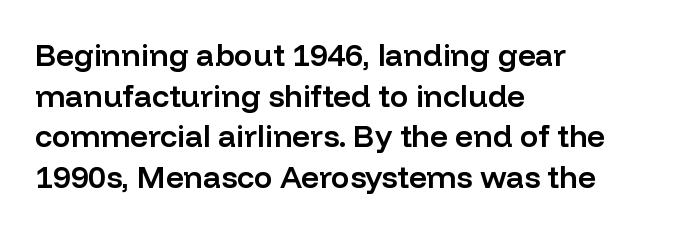
The lines are quadded left. If you measured baseline to baseline, you'd find a middling distance. Posture: straight, roman, zero tilt. Unlike a traditional serif, this face leaves its strokes unadorned.
